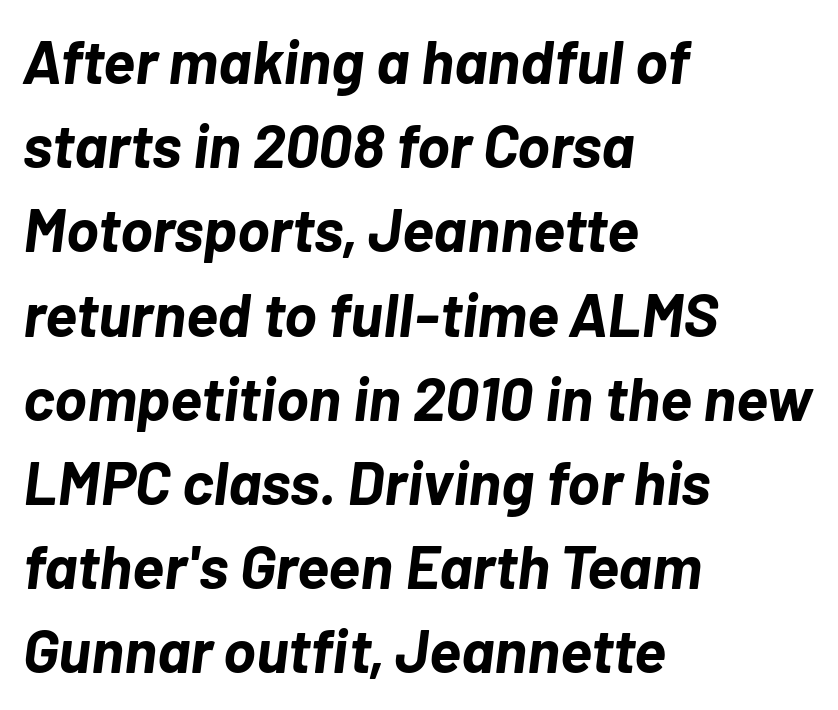
Heavy-handed strokes throughout: this text is bold. If you drew a ruler down the left edge, every line would touch it. Words appear dense and cohesive because spacing is normal. Letters rest on an invisible, unmarked baseline. Is there much room between lines? A standard amount, neither cramped nor airy.
